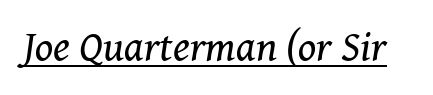
Q: Is the text bold? A: No.
Q: Is the text italic (slanted)? A: Yes, it leans right by about 8 degrees.
Q: Is the typeface a serif or a sans-serif typeface? A: Serif.
Q: Is the text underlined? A: Yes.
Q: Is the spacing between letters normal or unusually wide? A: Normal.
Q: Width (condensed, normal, or wide)? A: Normal.
Q: Stroke contrast? A: Medium.
Q: x-height? A: Medium.
Q: Monospaced? A: No.
